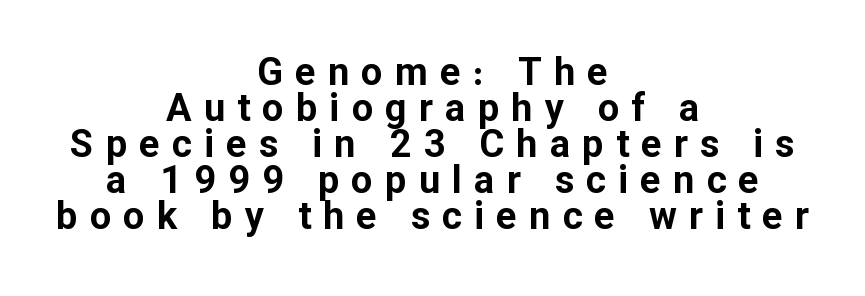
Q: Is the text bold? A: Yes.
Q: Is the text italic (slanted)? A: No, it is upright.
Q: Is the typeface a serif or a sans-serif typeface? A: Sans-serif.
Q: Is the text underlined? A: No.
Q: How is the paragraph aligned? A: Centered.
Q: Is the spacing between letters normal or unusually wide? A: Unusually wide.
Q: Is the spacing between lines tight, normal or loose? A: Tight.
Q: Width (condensed, normal, or wide)? A: Normal.
Q: Stroke contrast? A: Low.
Q: x-height? A: Medium.
Q: Monospaced? A: No.
